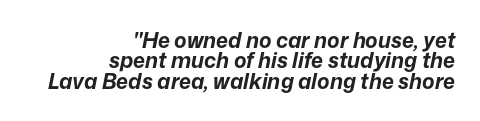
This sample trades vertical openness for compactness between lines. Set as a true bold cut, around the 700 mark. Glyph-to-glyph distance matches everyday printed text. Designer's note — italics engaged. Leftover space on each line is placed entirely before the opening word. Quick note: underline off.
